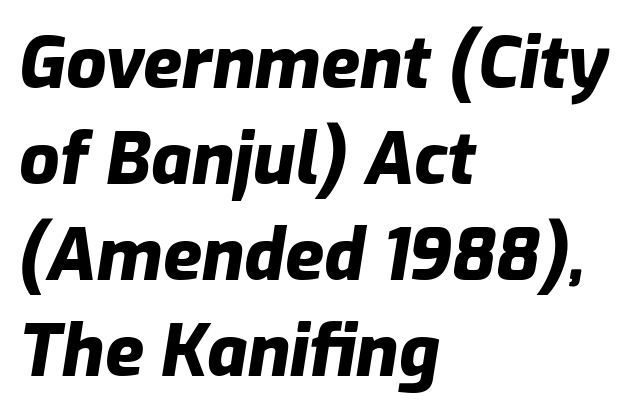
{"italic": "yes", "lean": "right", "slant_degrees": 9, "bold": "yes", "weight": "heavy", "width": "normal", "stroke_contrast": "low", "x_height": "medium", "monospaced": "no", "underline": "no", "align": "left", "line_spacing": "normal", "line_spacing_ratio": 1.35, "letter_spacing": "normal", "letter_spacing_em": 0.0, "glyph_px": 71}
